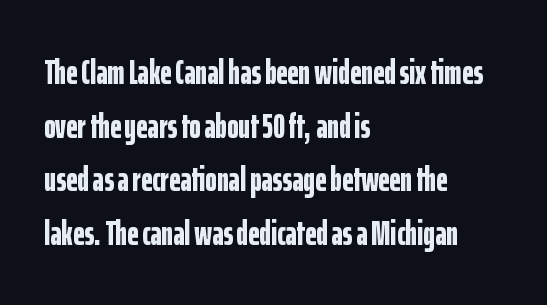
{"serif": "no", "italic": "no", "bold": "yes", "weight": "bold", "width": "condensed", "stroke_contrast": "low", "x_height": "medium", "monospaced": "no", "underline": "no", "align": "left", "line_spacing": "normal", "line_spacing_ratio": 1.53, "letter_spacing": "normal", "letter_spacing_em": 0.0, "glyph_px": 35}
